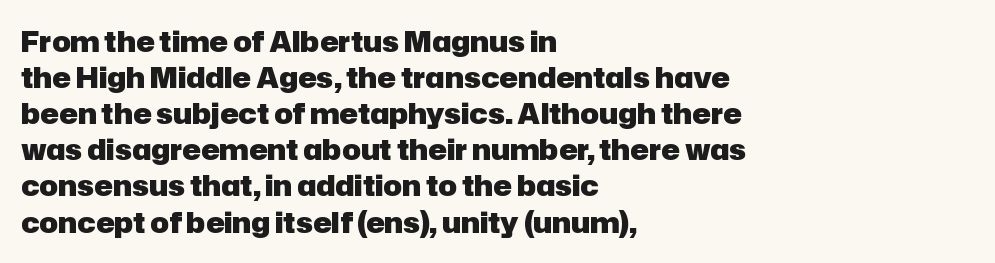
{"serif": "no", "italic": "no", "bold": "yes", "weight": "heavy", "width": "normal", "stroke_contrast": "low", "x_height": "medium", "monospaced": "no", "underline": "no", "align": "left", "line_spacing": "normal", "line_spacing_ratio": 1.29, "letter_spacing": "normal", "letter_spacing_em": 0.0, "glyph_px": 28}
